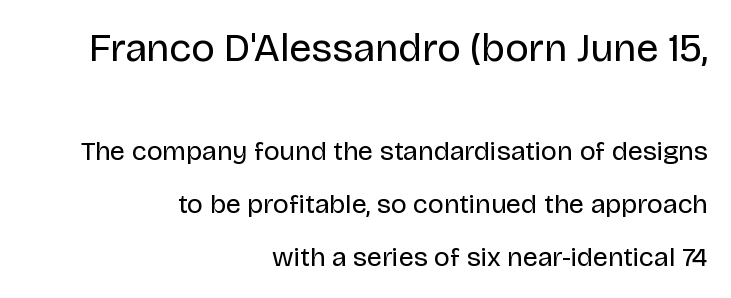
Q: Is the text bold? A: No.
Q: Is the text italic (slanted)? A: No, it is upright.
Q: Is the typeface a serif or a sans-serif typeface? A: Sans-serif.
Q: Is the text underlined? A: No.
Q: How is the paragraph aligned? A: Right-aligned.
Q: Is the spacing between letters normal or unusually wide? A: Normal.
Q: Is the spacing between lines tight, normal or loose? A: Loose.
Q: Which block of text is set in a larger size, the first (top) or the second (bottom)? A: The first (top) one.
Q: Width (condensed, normal, or wide)? A: Normal.
Q: Stroke contrast? A: Low.
Q: x-height? A: Large.
Q: Monospaced? A: No.
